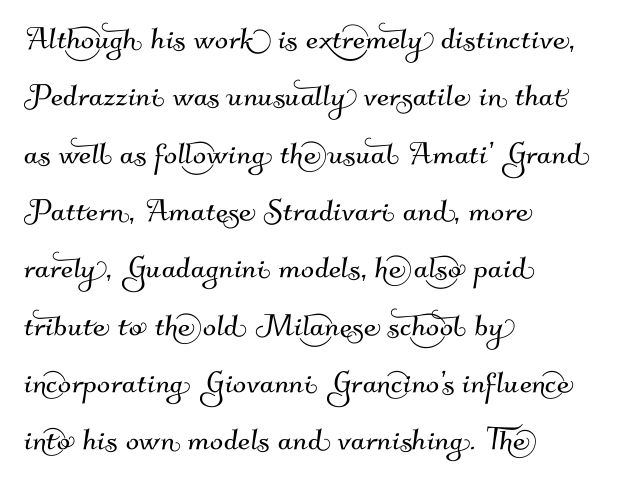
{"serif": "no", "width": "normal", "stroke_contrast": "medium", "x_height": "small", "monospaced": "no", "underline": "no", "align": "left", "line_spacing": "normal", "line_spacing_ratio": 1.47, "letter_spacing": "normal", "letter_spacing_em": 0.0, "glyph_px": 39}
